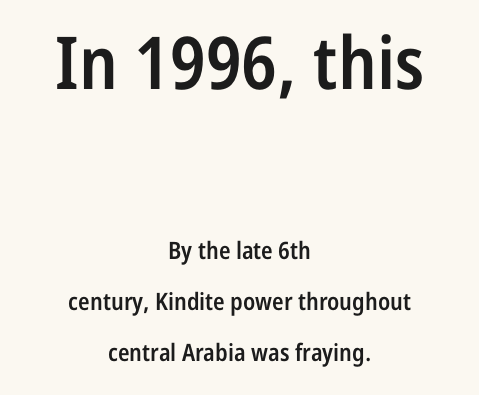
{"serif": "no", "italic": "no", "bold": "semi", "weight": "semibold", "width": "condensed", "stroke_contrast": "low", "x_height": "medium", "monospaced": "no", "underline": "no", "align": "center", "line_spacing": "loose", "line_spacing_ratio": 2.12, "letter_spacing": "normal", "letter_spacing_em": 0.0, "larger_block": "first", "size_ratio": 3.04, "glyph_px": 73}
